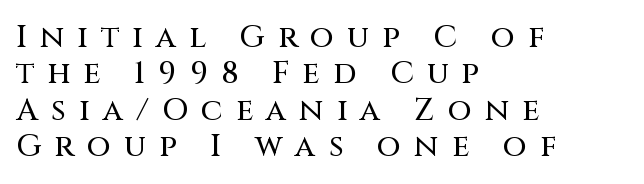
Words float on clear page, feet unadorned. If you drew a line through each stem, it would be perfectly vertical. This rendering uses left alignment, leaving the right contour irregular. This sample has the flowing, uneven cadence of proportional lettering.
